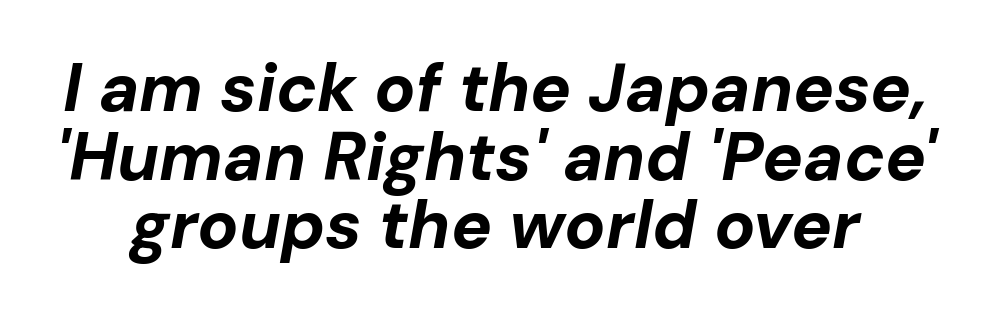
Q: Is the text bold? A: Yes.
Q: Is the text italic (slanted)? A: Yes, it leans right by about 10 degrees.
Q: Is the text underlined? A: No.
Q: Is the spacing between letters normal or unusually wide? A: Normal.
Q: Is the spacing between lines tight, normal or loose? A: Tight.
Q: Width (condensed, normal, or wide)? A: Normal.
Q: Stroke contrast? A: Low.
Q: x-height? A: Medium.
Q: Monospaced? A: No.
